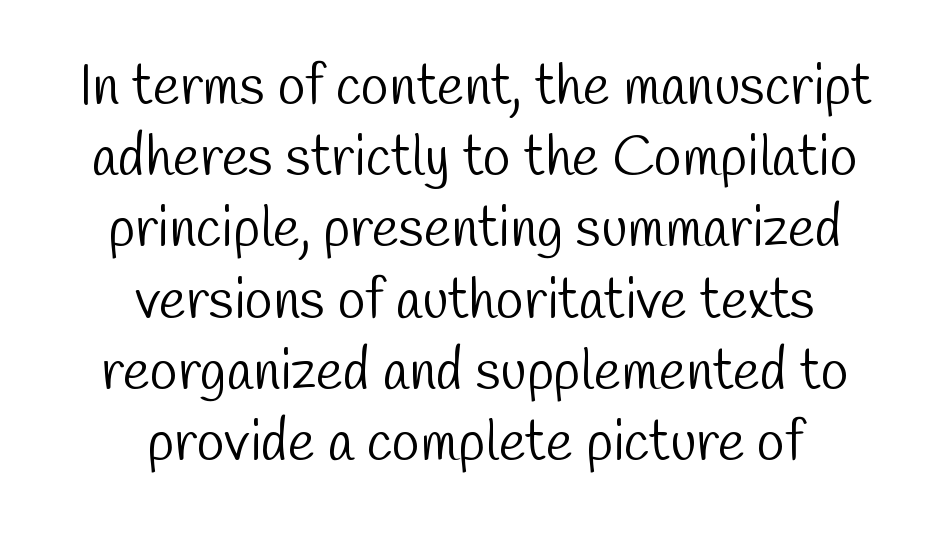
{"serif": "no", "bold": "no", "weight": "light", "width": "condensed", "stroke_contrast": "low", "x_height": "medium", "monospaced": "no", "underline": "no", "align": "center", "line_spacing": "normal", "line_spacing_ratio": 1.25, "letter_spacing": "normal", "letter_spacing_em": 0.0, "glyph_px": 57}
